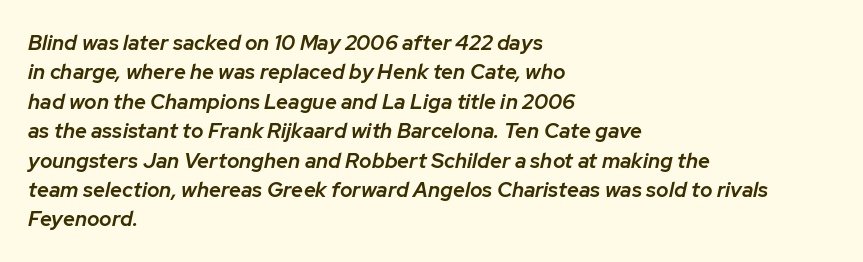
The image shows 21 px text type, italic (leaning right); set left-aligned, normal line spacing (1.4x), normal letter spacing, not underlined.
